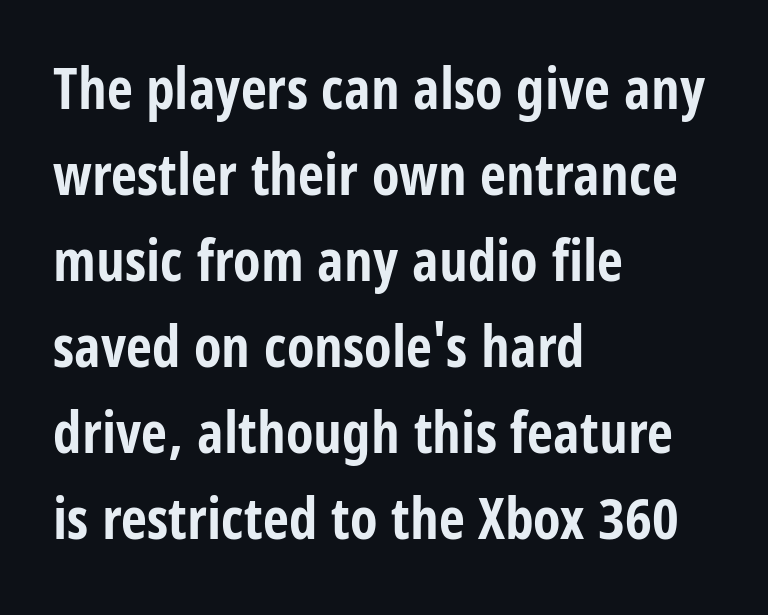
The image shows 57 px bold, condensed sans-serif type, upright; set left-aligned, normal line spacing (1.51x), normal letter spacing, not underlined; low stroke contrast and a large x-height.
